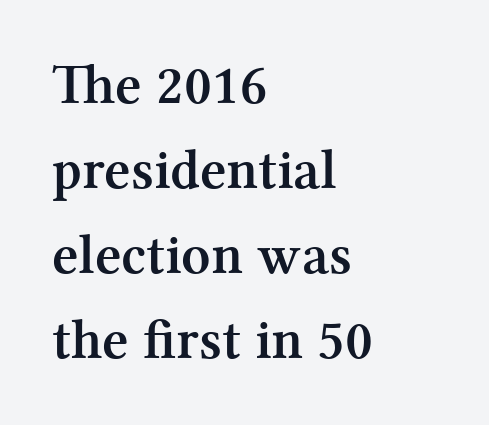
Q: Is the text bold? A: Yes.
Q: Is the text italic (slanted)? A: No, it is upright.
Q: Is the typeface a serif or a sans-serif typeface? A: Serif.
Q: Is the text underlined? A: No.
Q: How is the paragraph aligned? A: Left-aligned.
Q: Is the spacing between letters normal or unusually wide? A: Normal.
Q: Is the spacing between lines tight, normal or loose? A: Normal.
Q: Width (condensed, normal, or wide)? A: Normal.
Q: Stroke contrast? A: Medium.
Q: x-height? A: Medium.
Q: Monospaced? A: No.
